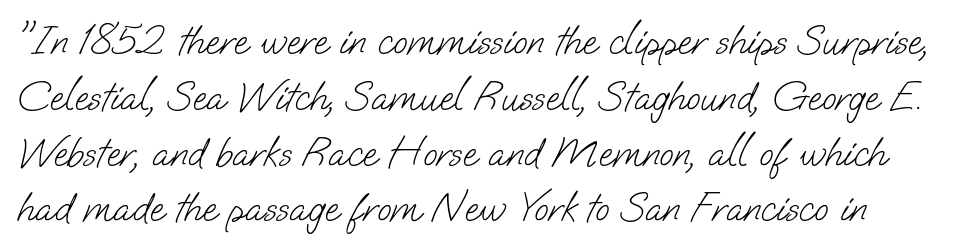
The image shows 41 px light sans-serif type; set normal line spacing (1.36x), normal letter spacing, not underlined; low stroke contrast and a small x-height.
